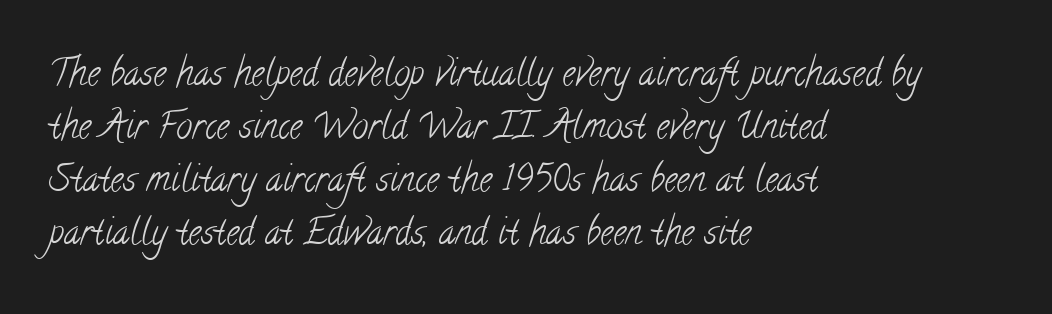
The image shows 36 px light, condensed serif type; set left-aligned, normal line spacing (1.47x), normal letter spacing, not underlined; low stroke contrast and a small x-height.
